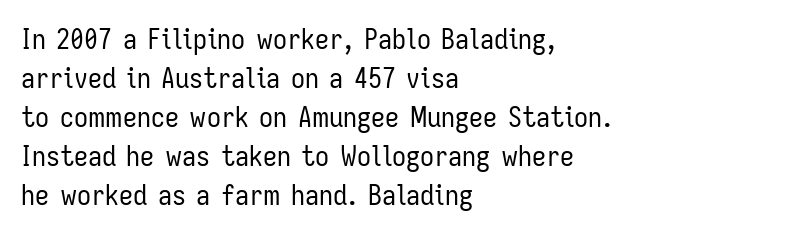
Q: Is the text bold? A: No.
Q: Is the text italic (slanted)? A: No, it is upright.
Q: Is the typeface a serif or a sans-serif typeface? A: Sans-serif.
Q: Is the text underlined? A: No.
Q: How is the paragraph aligned? A: Left-aligned.
Q: Is the spacing between letters normal or unusually wide? A: Normal.
Q: Is the spacing between lines tight, normal or loose? A: Normal.
Q: Width (condensed, normal, or wide)? A: Condensed.
Q: Stroke contrast? A: Low.
Q: x-height? A: Medium.
Q: Monospaced? A: No.
